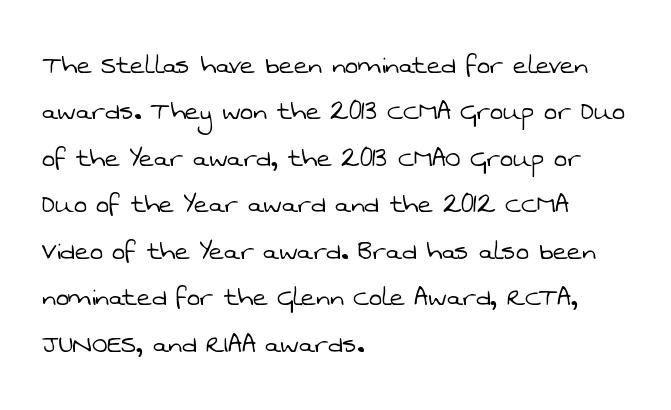
{"serif": "no", "bold": "no", "weight": "light", "width": "normal", "stroke_contrast": "low", "x_height": "medium", "monospaced": "no", "underline": "no", "align": "left", "line_spacing": "normal", "line_spacing_ratio": 1.5, "letter_spacing": "normal", "letter_spacing_em": 0.0, "glyph_px": 31}
